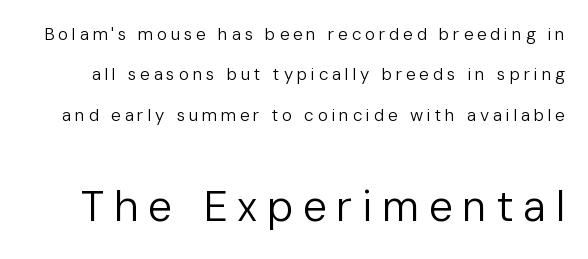
Q: Is the text bold? A: No.
Q: Is the text italic (slanted)? A: No, it is upright.
Q: Is the typeface a serif or a sans-serif typeface? A: Sans-serif.
Q: Is the text underlined? A: No.
Q: Is the spacing between letters normal or unusually wide? A: Unusually wide.
Q: Is the spacing between lines tight, normal or loose? A: Loose.
Q: Which block of text is set in a larger size, the first (top) or the second (bottom)? A: The second (bottom) one.
Q: Width (condensed, normal, or wide)? A: Normal.
Q: Stroke contrast? A: Low.
Q: x-height? A: Medium.
Q: Monospaced? A: No.
